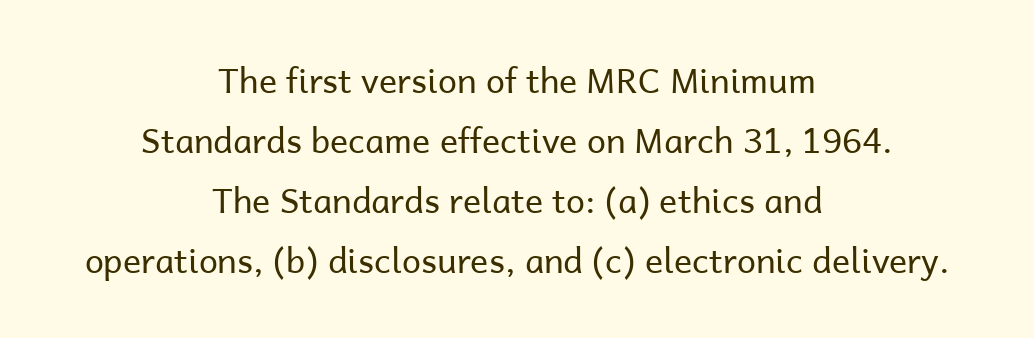
{"serif": "no", "italic": "no", "bold": "no", "weight": "regular", "width": "normal", "stroke_contrast": "low", "x_height": "medium", "monospaced": "no", "underline": "no", "align": "center", "line_spacing_ratio": 1.76, "letter_spacing": "normal", "letter_spacing_em": 0.0, "glyph_px": 34}
